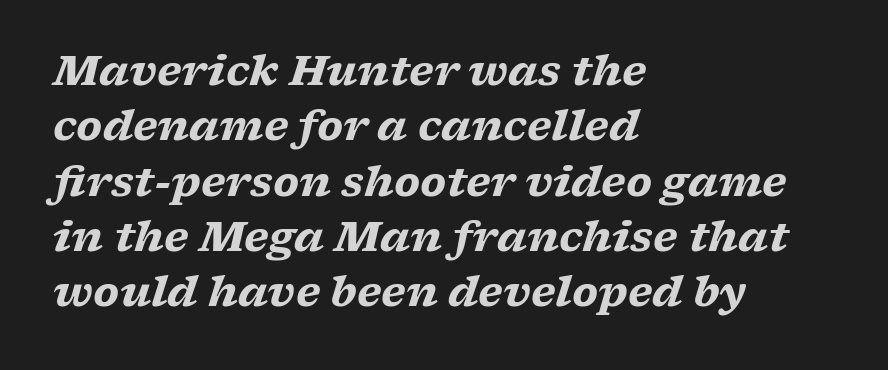
Nobody touched the tracking dial on this one. Compared with ordinary roman type, these characters are visibly tilted. Chunky letters — that's bold for sure. The space directly below the letters is spotless. This sample has the flowing, uneven cadence of proportional lettering. Are there feet on the stems? There are — it's a serif.
